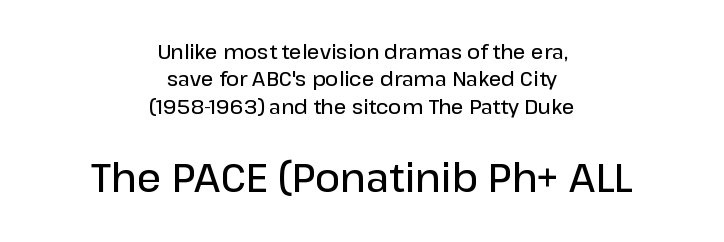
{"serif": "no", "italic": "no", "bold": "semi", "weight": "semibold", "width": "normal", "stroke_contrast": "low", "x_height": "medium", "monospaced": "no", "underline": "no", "align": "center", "line_spacing": "normal", "line_spacing_ratio": 1.37, "letter_spacing": "normal", "letter_spacing_em": 0.0, "larger_block": "second", "size_ratio": 1.95, "glyph_px": 39}
